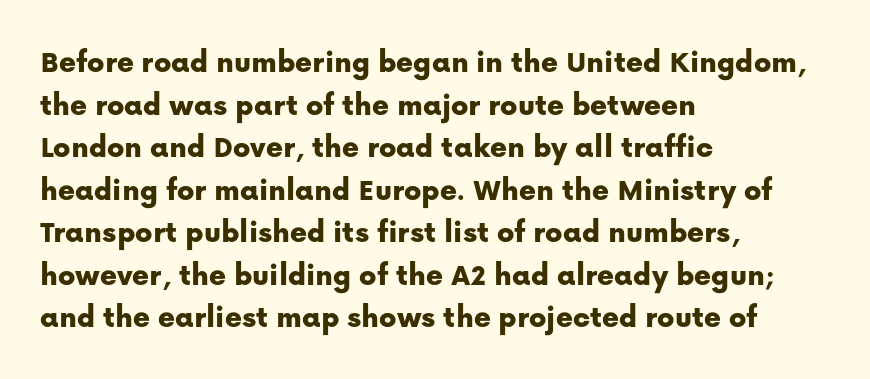
{"serif": "no", "italic": "no", "width": "normal", "stroke_contrast": "low", "x_height": "medium", "monospaced": "no", "underline": "no", "align": "left", "line_spacing": "normal", "line_spacing_ratio": 1.33, "letter_spacing": "normal", "letter_spacing_em": 0.0, "glyph_px": 32}
